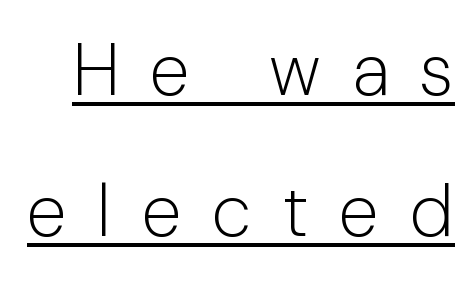
The image shows 73 px light sans-serif type, upright; set loose line spacing (1.93x), unusually wide letter spacing (+0.42 em), underlined; low stroke contrast and a medium x-height.
